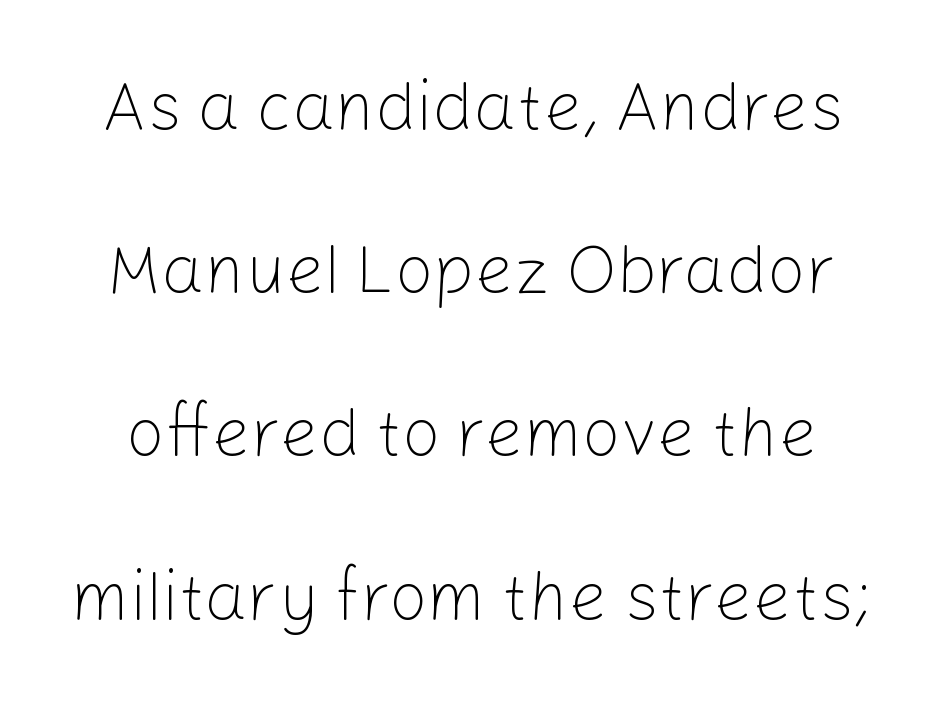
Q: Is the text bold? A: No.
Q: Is the text italic (slanted)? A: No, it is upright.
Q: Is the typeface a serif or a sans-serif typeface? A: Sans-serif.
Q: Is the text underlined? A: No.
Q: Is the spacing between letters normal or unusually wide? A: Normal.
Q: Is the spacing between lines tight, normal or loose? A: Loose.
Q: Width (condensed, normal, or wide)? A: Normal.
Q: Stroke contrast? A: Low.
Q: x-height? A: Medium.
Q: Monospaced? A: No.
